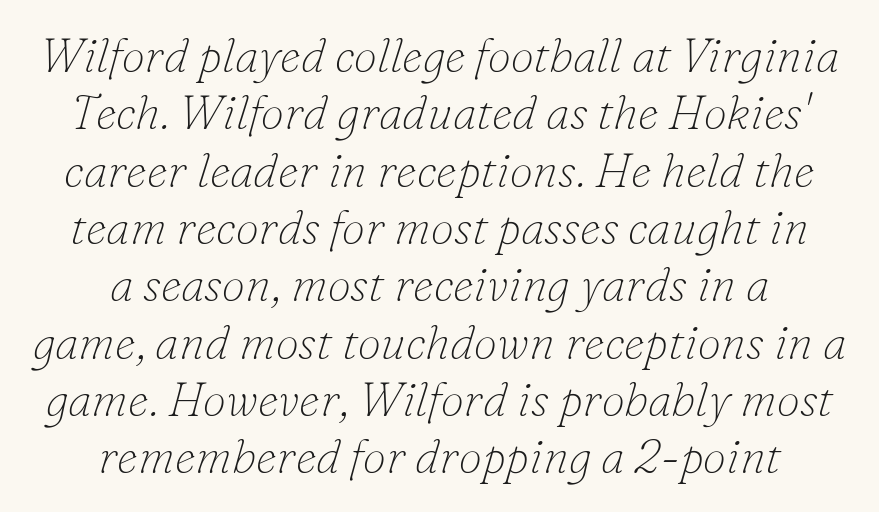
The image shows 47 px thin serif type, italic (leaning right); set centered, line spacing 1.22x, normal letter spacing, not underlined; low stroke contrast and a small x-height.
